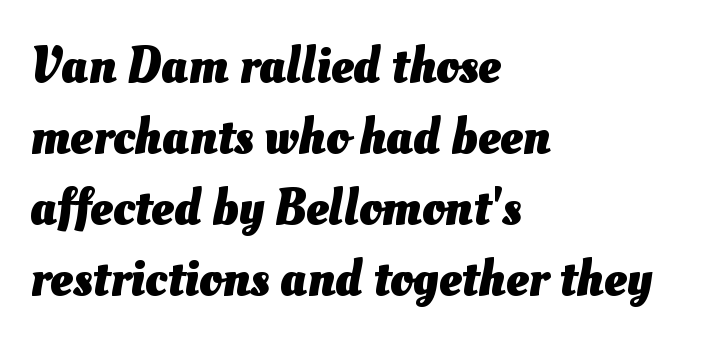
Q: Is the text bold? A: Yes.
Q: Is the text underlined? A: No.
Q: How is the paragraph aligned? A: Left-aligned.
Q: Is the spacing between letters normal or unusually wide? A: Normal.
Q: Is the spacing between lines tight, normal or loose? A: Normal.
Q: Width (condensed, normal, or wide)? A: Normal.
Q: Stroke contrast? A: Medium.
Q: x-height? A: Small.
Q: Monospaced? A: No.
